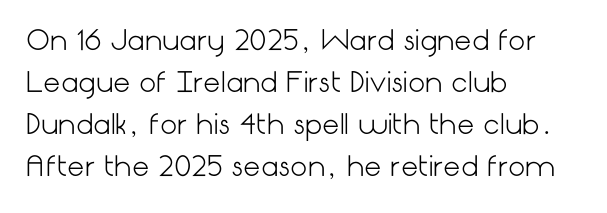
{"italic": "no", "bold": "no", "underline": "no", "align": "left", "line_spacing": "normal", "line_spacing_ratio": 1.56, "letter_spacing": "normal", "letter_spacing_em": 0.0, "glyph_px": 27}
